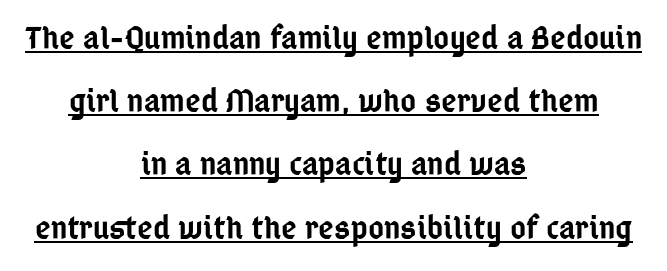
{"serif": "no", "italic": "no", "bold": "semi", "weight": "semibold", "width": "condensed", "stroke_contrast": "low", "x_height": "medium", "monospaced": "no", "underline": "yes", "align": "center", "line_spacing_ratio": 1.86, "letter_spacing": "normal", "letter_spacing_em": 0.0, "glyph_px": 34}
